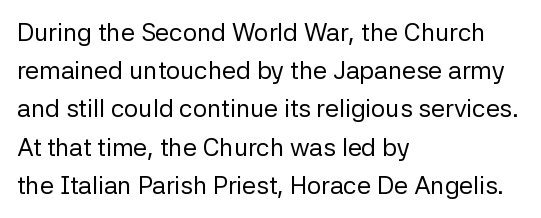
{"italic": "no", "bold": "no", "underline": "no", "align": "left", "line_spacing": "normal", "line_spacing_ratio": 1.53, "letter_spacing": "normal", "letter_spacing_em": 0.0, "glyph_px": 25}
